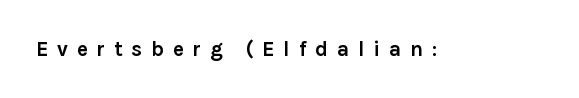
Descender tails drop into unmarked territory. Tall strokes in this sample are plumb rather than angled. Pretty heavy lettering here — definitely bold. This sample uses expanded letter spacing, leaving extra air between glyphs.
